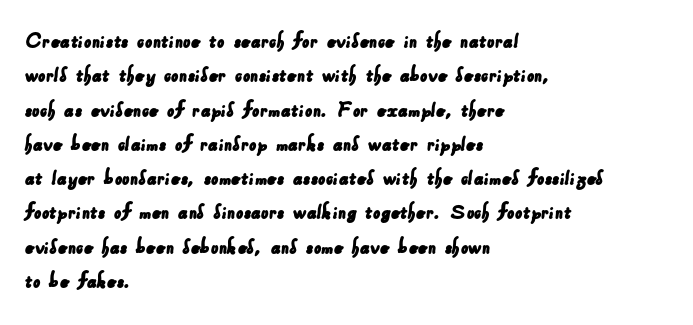
Q: Is the text underlined? A: No.
Q: How is the paragraph aligned? A: Left-aligned.
Q: Is the spacing between letters normal or unusually wide? A: Normal.
Q: Is the spacing between lines tight, normal or loose? A: Normal.
